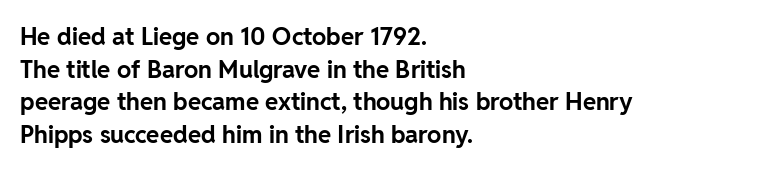
The rendering uses a moderate line-height, typical for paragraphs. The typography opts for an upright posture over an oblique one. Each word holds together tightly as a unit, with standard inter-letter gaps. Left-aligned paragraph, ragged on the right. The sample has been set heavy, in full bold. The string is rendered with underlining switched off.
